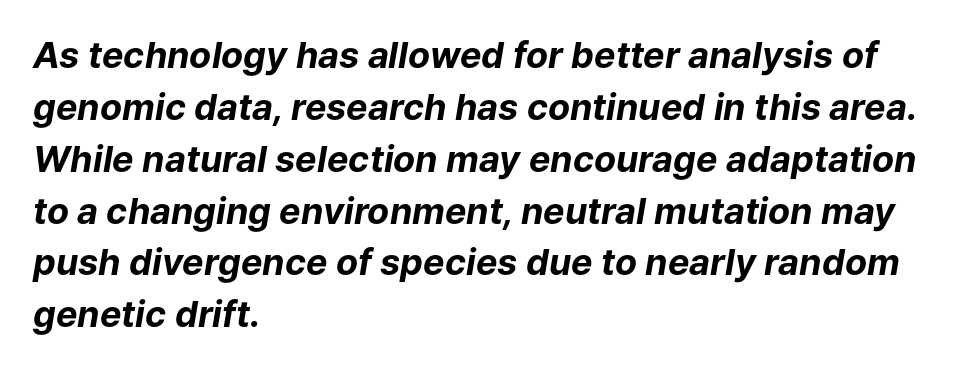
{"italic": "yes", "lean": "right", "slant_degrees": 9, "bold": "yes", "weight": "bold", "width": "normal", "stroke_contrast": "low", "x_height": "medium", "monospaced": "no", "underline": "no", "align": "left", "line_spacing": "normal", "line_spacing_ratio": 1.44, "letter_spacing": "normal", "letter_spacing_em": 0.0, "glyph_px": 36}
